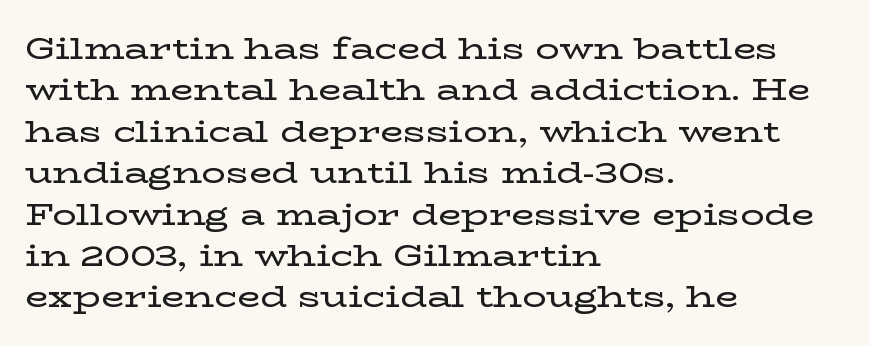
{"serif": "yes", "italic": "no", "width": "wide", "stroke_contrast": "low", "x_height": "medium", "monospaced": "no", "underline": "no", "align": "left", "line_spacing": "normal", "line_spacing_ratio": 1.38, "letter_spacing": "normal", "letter_spacing_em": 0.0, "glyph_px": 30}
